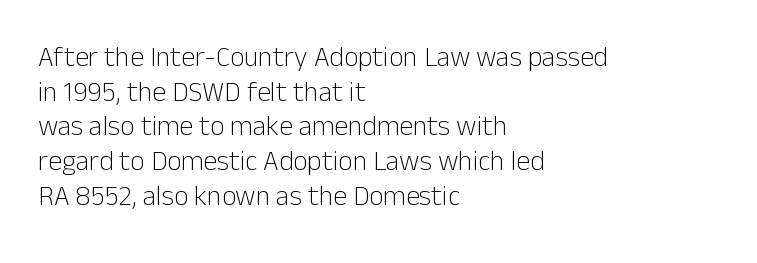
Inter-character spacing is left at the font's built-in metrics. The cut favours lightness, reaching ordinary text weight at its darkest. The face used here is a sans, in the tradition of grotesques and geometrics. The lines in this sample share a left origin and differ only in where they stop.
